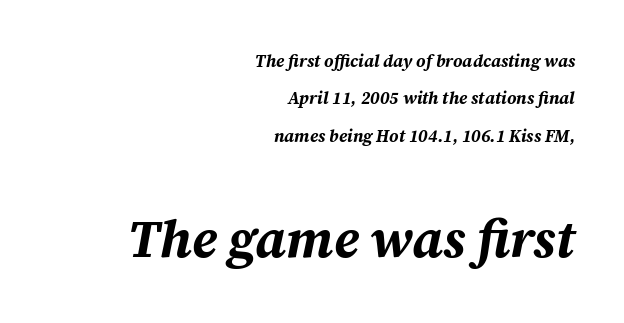
{"italic": "yes", "lean": "right", "slant_degrees": 12, "bold": "yes", "weight": "bold", "width": "normal", "stroke_contrast": "medium", "x_height": "medium", "monospaced": "no", "underline": "no", "align": "right", "line_spacing": "loose", "line_spacing_ratio": 2.2, "letter_spacing": "normal", "letter_spacing_em": 0.0, "larger_block": "second", "size_ratio": 3.06, "glyph_px": 52}
